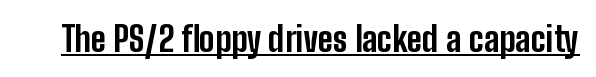
The image shows 35 px bold, condensed sans-serif type, upright; set normal letter spacing, underlined; low stroke contrast and a medium x-height.
